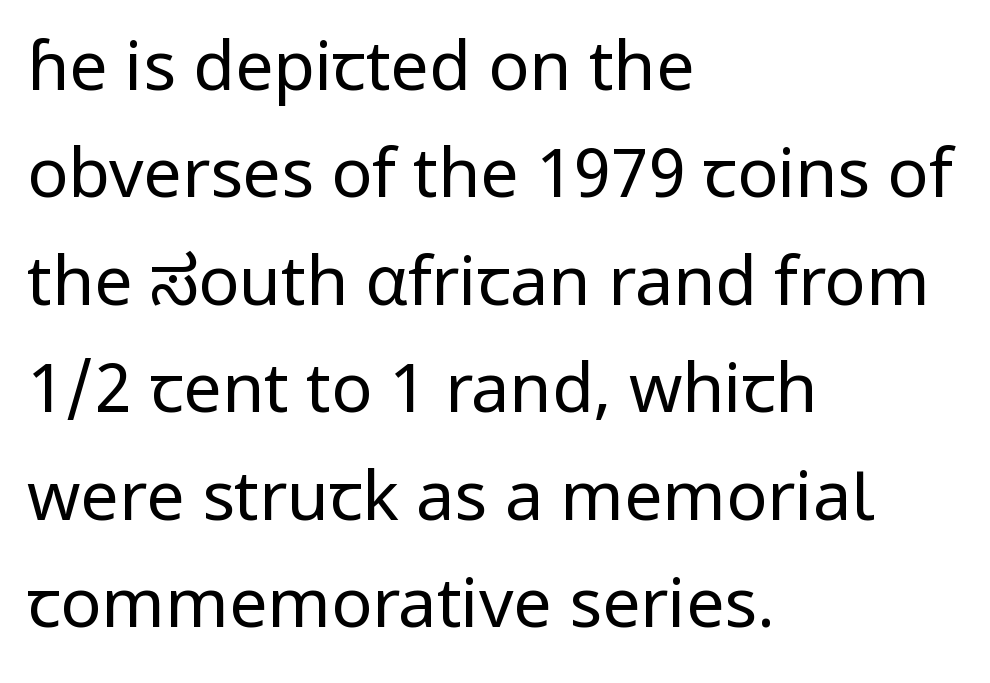
{"serif": "no", "italic": "no", "bold": "no", "weight": "regular", "width": "normal", "stroke_contrast": "low", "x_height": "medium", "monospaced": "no", "underline": "no", "align": "left", "line_spacing": "normal", "line_spacing_ratio": 1.58, "letter_spacing": "normal", "letter_spacing_em": 0.0, "glyph_px": 68}
